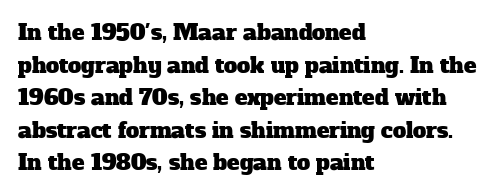
How are the letters spaced? Ordinarily, with no added tracking. The typesetter chose a ragged-right arrangement here. Rule under the text: the space is simply empty. Each new line begins a customary step beneath the previous one.
